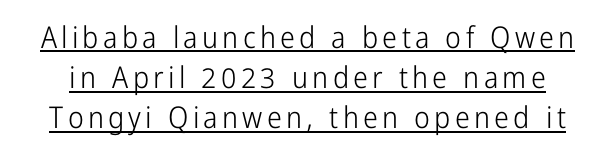
The image shows 30 px light, condensed sans-serif type, upright; set normal line spacing (1.34x), underlined; low stroke contrast and a medium x-height.
